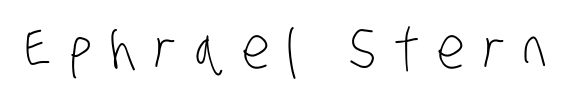
Q: Is the text bold? A: No.
Q: Is the typeface a serif or a sans-serif typeface? A: Sans-serif.
Q: Is the text underlined? A: No.
Q: Is the spacing between letters normal or unusually wide? A: Unusually wide.
Q: Width (condensed, normal, or wide)? A: Condensed.
Q: Stroke contrast? A: Low.
Q: x-height? A: Large.
Q: Monospaced? A: No.
